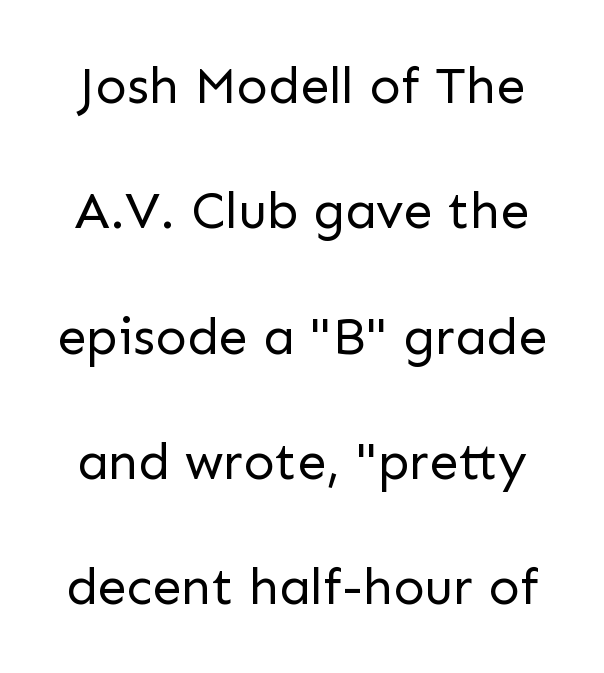
{"serif": "no", "italic": "no", "bold": "no", "weight": "regular", "width": "normal", "stroke_contrast": "low", "x_height": "medium", "monospaced": "no", "underline": "no", "line_spacing": "loose", "line_spacing_ratio": 2.41, "letter_spacing": "normal", "letter_spacing_em": 0.0, "glyph_px": 52}
